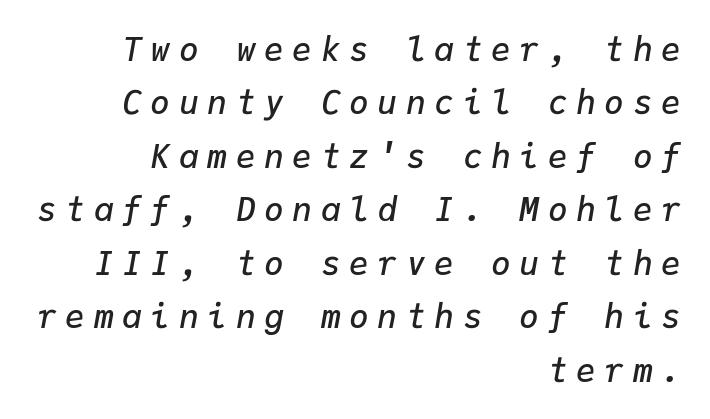
Short and long lines alike share a common ending point at right. Here the designer chose a console-style face with uniform glyph widths. Substantial extra tracking has been applied to these lines. The glyphs are unaccompanied by any horizontal stroke below them.
